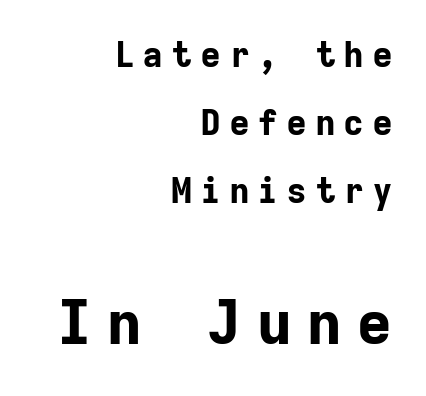
The image shows 61 px bold sans-serif type, upright, monospaced; set right-aligned, loose line spacing (1.94x), unusually wide letter spacing (+0.22 em), not underlined; the second (bottom) block is 1.74x larger; low stroke contrast and a medium x-height.
